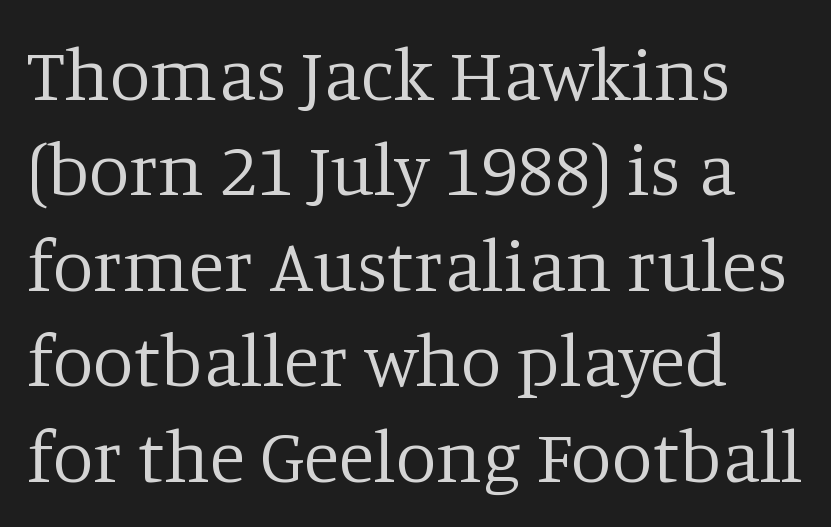
{"serif": "yes", "italic": "no", "bold": "no", "weight": "regular", "width": "normal", "stroke_contrast": "low", "x_height": "large", "monospaced": "no", "underline": "no", "line_spacing": "normal", "line_spacing_ratio": 1.29, "letter_spacing": "normal", "letter_spacing_em": 0.0, "glyph_px": 74}
